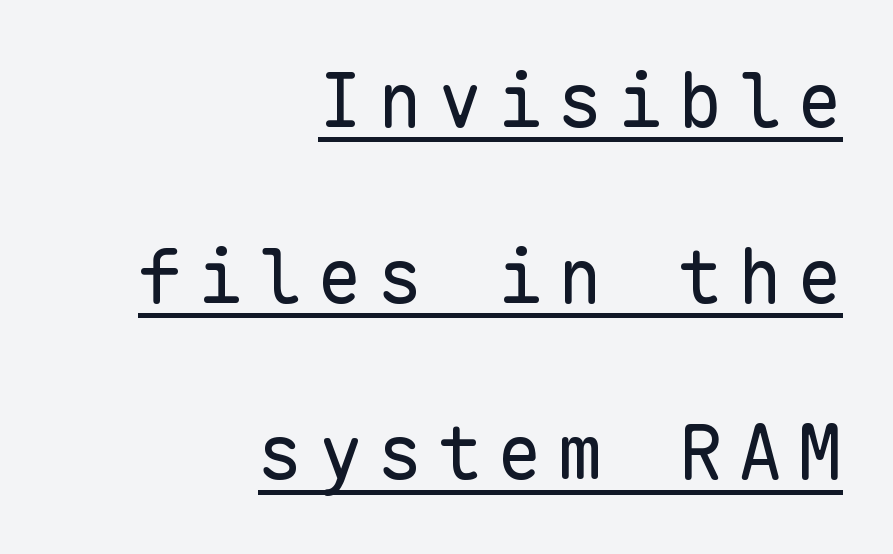
{"serif": "no", "italic": "no", "bold": "no", "weight": "regular", "width": "normal", "stroke_contrast": "low", "x_height": "medium", "monospaced": "yes", "underline": "yes", "align": "right", "line_spacing": "loose", "line_spacing_ratio": 2.38, "letter_spacing": "wide", "letter_spacing_em": 0.21, "glyph_px": 74}
